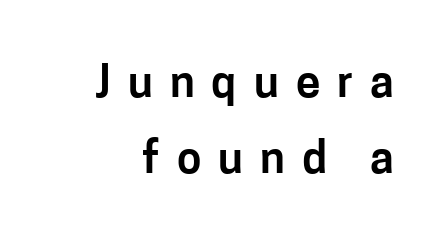
{"serif": "no", "italic": "no", "width": "normal", "stroke_contrast": "low", "x_height": "medium", "monospaced": "no", "underline": "no", "line_spacing_ratio": 1.72, "letter_spacing": "wide", "letter_spacing_em": 0.39, "glyph_px": 44}
